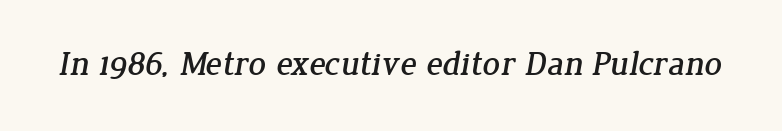
Note the varied advance widths — an 'i' is clearly narrower than an 'm'. Unmarked baselines from the first word to the last. Nothing unusual about the tracking: characters are spaced as the font intends. The characters display serif detailing at their extremities.
